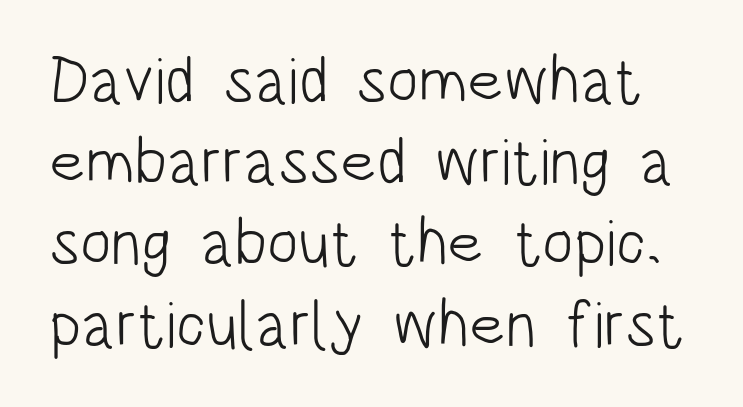
The image shows 65 px light, condensed sans-serif type, upright; set normal line spacing (1.25x), normal letter spacing, not underlined; low stroke contrast and a large x-height.
